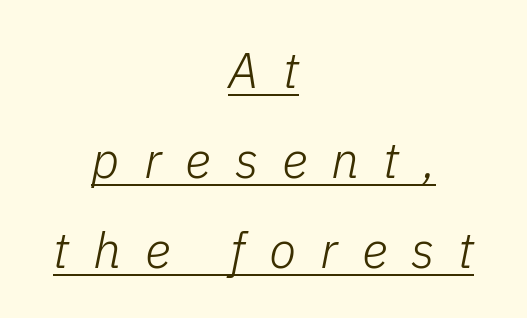
Glyph-to-glyph distance is far greater than everyday printed text. Varying glyph widths throughout — classic text-font behaviour. Yep, that's italic — everything's leaning. Weight: not bold — regular or lighter. Notice how a bar underscores the lettering throughout.
